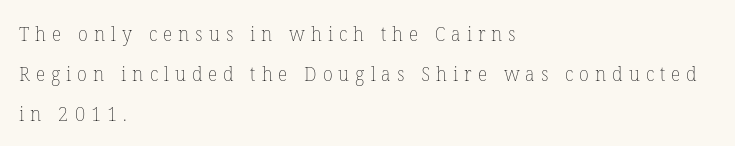
Letters have the restrained weight of plain body copy at most. The font's upright variant was chosen for this text. What stands out about the letter spacing? Its width — letters are far apart. Visually the block forms a straight wall on the left and a jagged coastline on the right.
